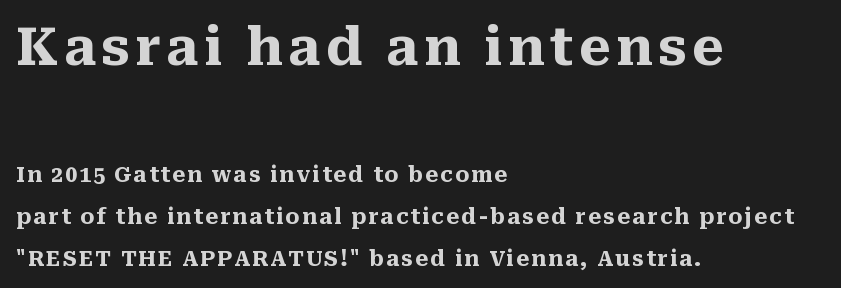
{"serif": "yes", "italic": "no", "bold": "yes", "weight": "heavy", "width": "normal", "stroke_contrast": "medium", "x_height": "medium", "monospaced": "no", "underline": "no", "align": "left", "line_spacing": "loose", "line_spacing_ratio": 2.0, "larger_block": "first", "size_ratio": 2.48, "glyph_px": 52}
